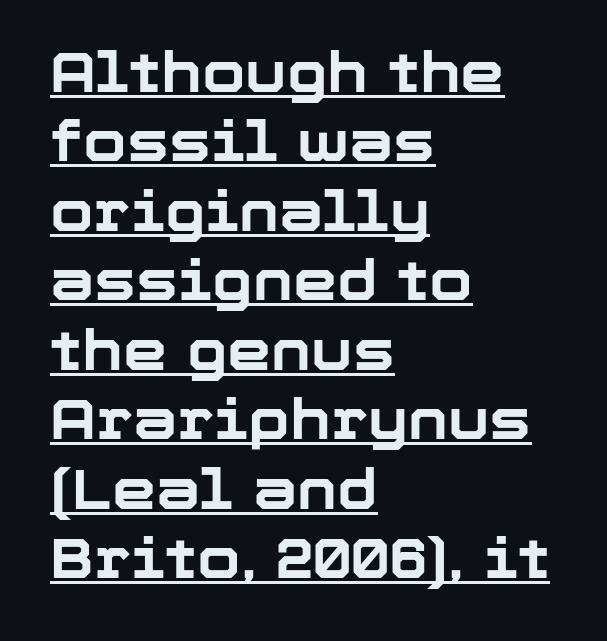
Emphasis by weight is at full strength: bold. Students, observe the line beneath the letters — that is underlining. This rendering uses left alignment, leaving the right contour irregular. This is roman type, the default non-slanted kind.
